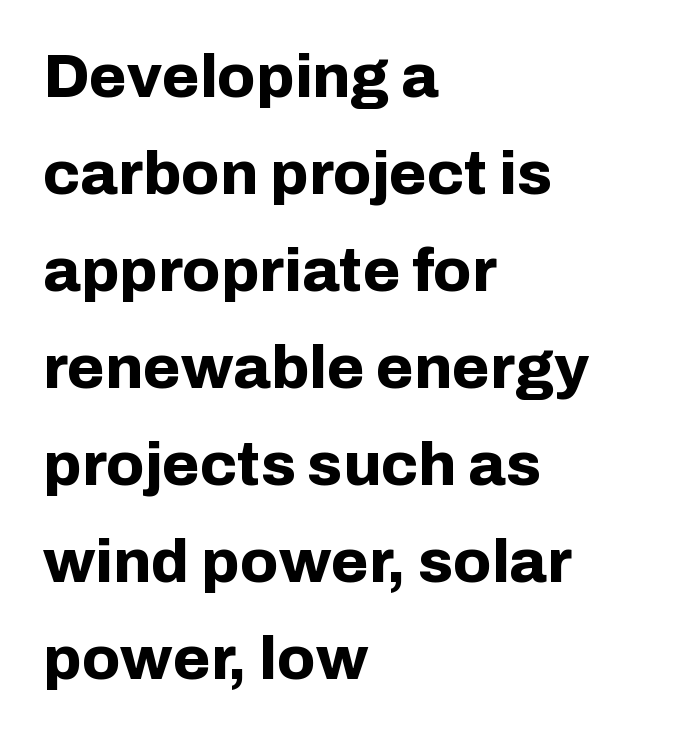
The image shows 61 px bold sans-serif type, upright; set left-aligned, normal line spacing (1.59x), normal letter spacing, not underlined; low stroke contrast and a medium x-height.
